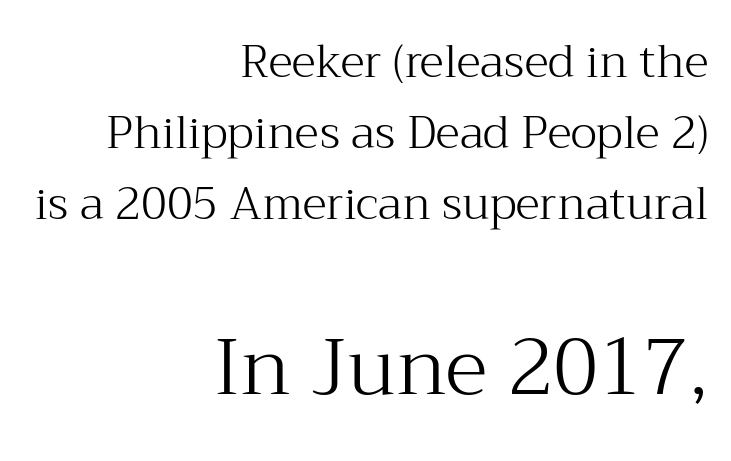
This layout puts the modest block above and the oversized block below. Caption: face not bold, strokes unweighted. Honestly, the row spacing looks completely unremarkable. The face used here is proportionally spaced, like ordinary book or web type. Each word holds together tightly as a unit, with standard inter-letter gaps.
